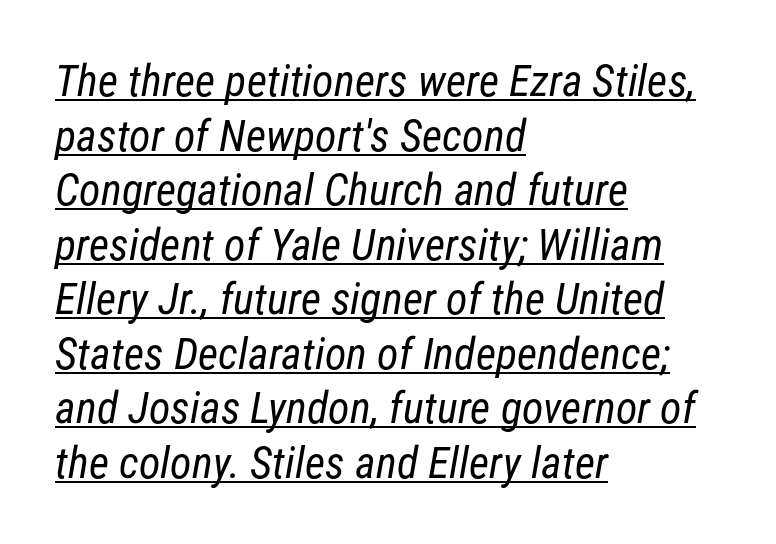
Caption: multi-line text, flush left, ragged right. Proportional: the letters do not fall into vertical columns. On a weight scale, this lands at 450 or below. The type is set solid horizontally, with unmodified tracking. Grotesque or geometric, the face here clearly has no serifs.
